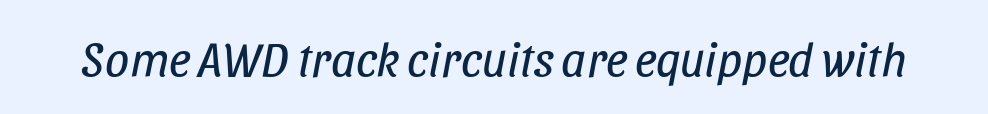
On a weight scale, this lands at 450 or below. Slanted lettering throughout. This sample uses plain, unmodified letter spacing. The letters advance in unequal steps, a hallmark of proportional type. Just letters on the line, the space beneath them empty.
